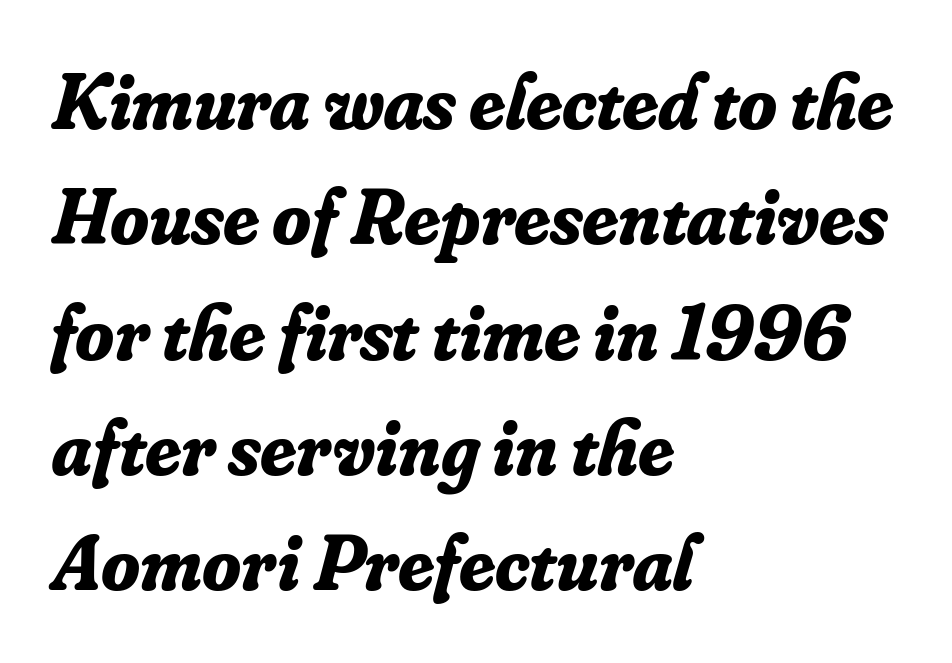
To sum up the face: it has serifs. You could not count columns in this text — the font is proportionally spaced. The rendering uses a bold face; every stroke is thick and dark. Posture: slanted. Leading matches the norm, producing a regular column. Layout note: lines flush left.
